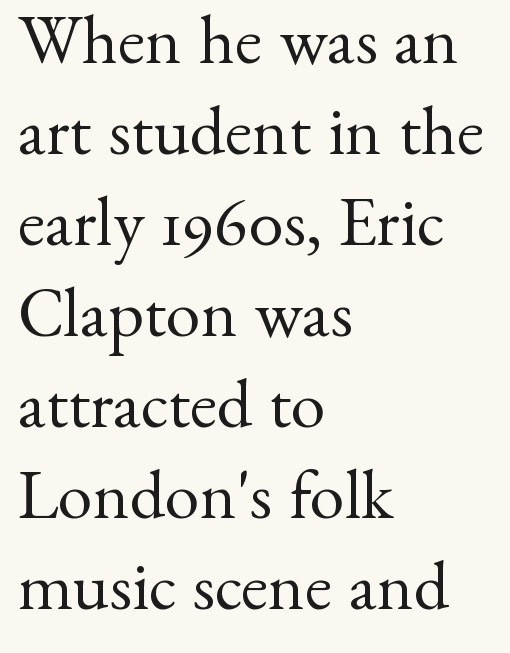
{"serif": "yes", "italic": "no", "bold": "no", "weight": "regular", "width": "normal", "stroke_contrast": "medium", "x_height": "small", "monospaced": "no", "underline": "no", "align": "left", "line_spacing": "normal", "line_spacing_ratio": 1.3, "letter_spacing": "normal", "letter_spacing_em": 0.0, "glyph_px": 70}
